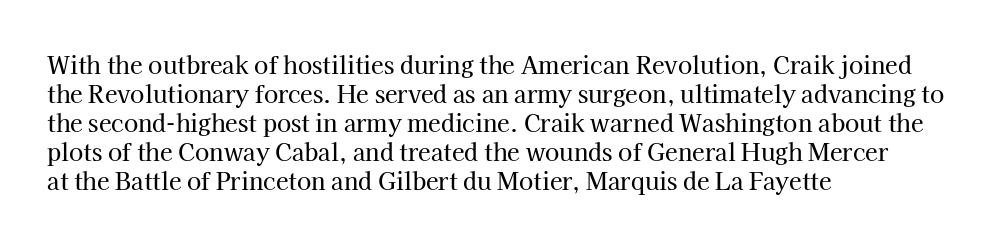
The image shows 23 px text type, upright; set left-aligned, normal line spacing (1.26x), normal letter spacing, not underlined.
